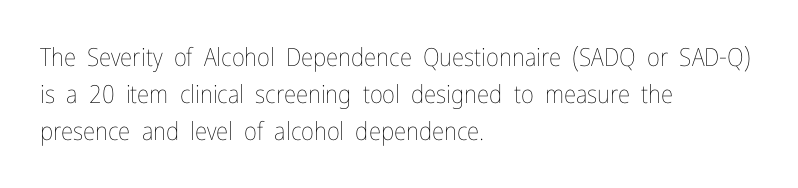
A typesetter would call this leading conventional body-copy spacing. Descender tails drop into unmarked territory. Visually the block forms a straight wall on the left and a jagged coastline on the right. Do the letters lean? They stand straight.
